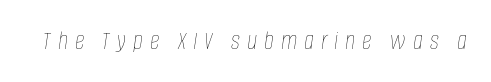
Q: Is the text bold? A: No.
Q: Is the text italic (slanted)? A: Yes, it leans right by about 8 degrees.
Q: Is the text underlined? A: No.
Q: Is the spacing between letters normal or unusually wide? A: Unusually wide.
